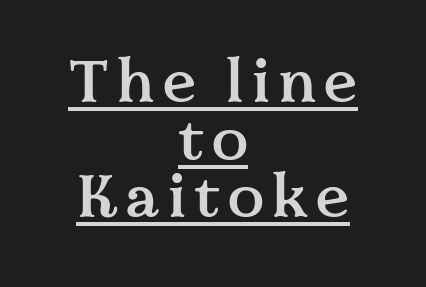
Teacher's note: observe the equal gaps on both sides — that is centered alignment. Is there an underline? Yes — a line sits under the letters. These words are printed semibold, heavier than regular yet not bold. Each letter keeps its own natural width here, so spacing adapts to shape. Reading down the column, the eye jumps only a short way to each next line. Serif or sans? Serif — the stroke terminals have little feet.
